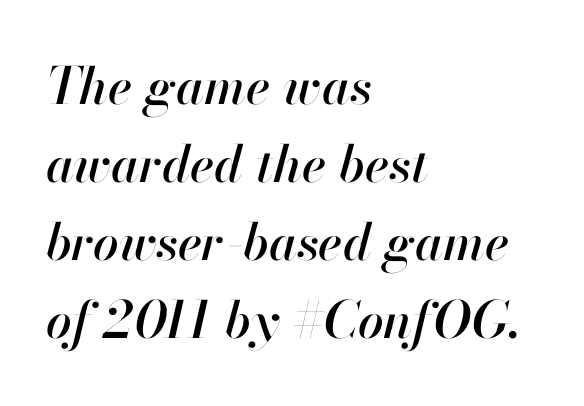
Q: Is the text italic (slanted)? A: Yes, it leans right by about 13 degrees.
Q: Is the text underlined? A: No.
Q: How is the paragraph aligned? A: Left-aligned.
Q: Is the spacing between letters normal or unusually wide? A: Normal.
Q: Is the spacing between lines tight, normal or loose? A: Normal.
Q: Width (condensed, normal, or wide)? A: Normal.
Q: Stroke contrast? A: High.
Q: x-height? A: Small.
Q: Monospaced? A: No.
